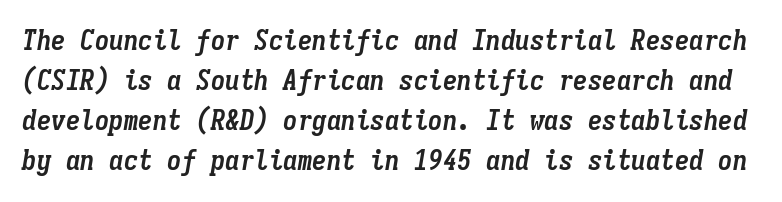
{"italic": "yes", "lean": "right", "slant_degrees": 9, "bold": "yes", "weight": "semibold", "width": "condensed", "stroke_contrast": "low", "x_height": "medium", "monospaced": "yes", "underline": "no", "line_spacing": "normal", "line_spacing_ratio": 1.38, "letter_spacing": "normal", "letter_spacing_em": 0.0, "glyph_px": 29}
